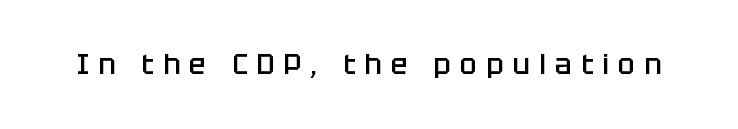
{"serif": "no", "italic": "no", "bold": "semi", "weight": "semibold", "width": "normal", "stroke_contrast": "low", "x_height": "large", "monospaced": "no", "underline": "no", "letter_spacing": "wide", "letter_spacing_em": 0.33, "glyph_px": 28}
